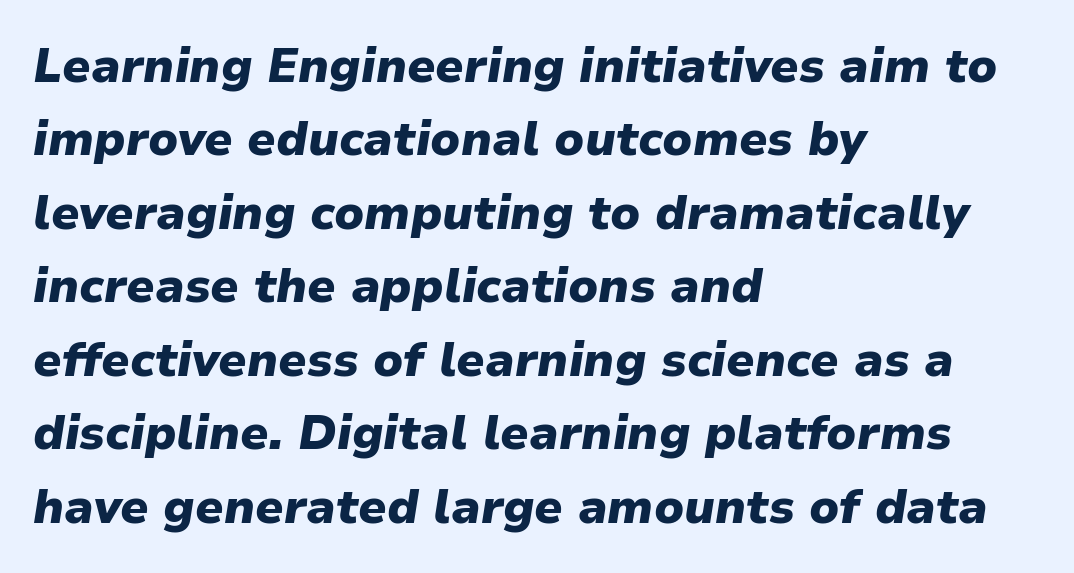
{"italic": "yes", "lean": "right", "slant_degrees": 9, "bold": "yes", "weight": "heavy", "width": "normal", "stroke_contrast": "low", "x_height": "medium", "monospaced": "no", "underline": "no", "align": "left", "line_spacing": "normal", "line_spacing_ratio": 1.53, "letter_spacing": "normal", "letter_spacing_em": 0.0, "glyph_px": 48}
